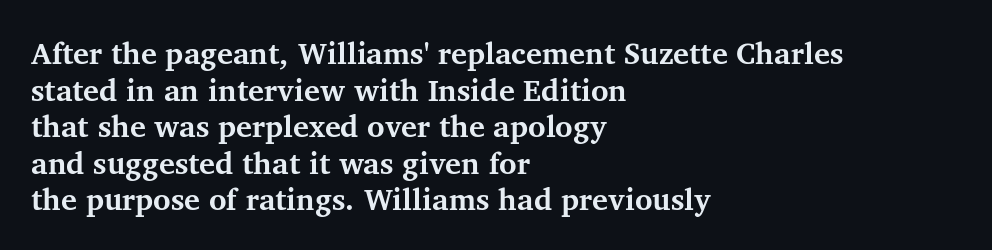
This is heavy type, rendered in bold. Spacing verdict: proportional, widths tailored to each character. This sample is left-justified, so line endings fall wherever the words run out. Here the glyphs are tracked normally, forming tight word shapes.
